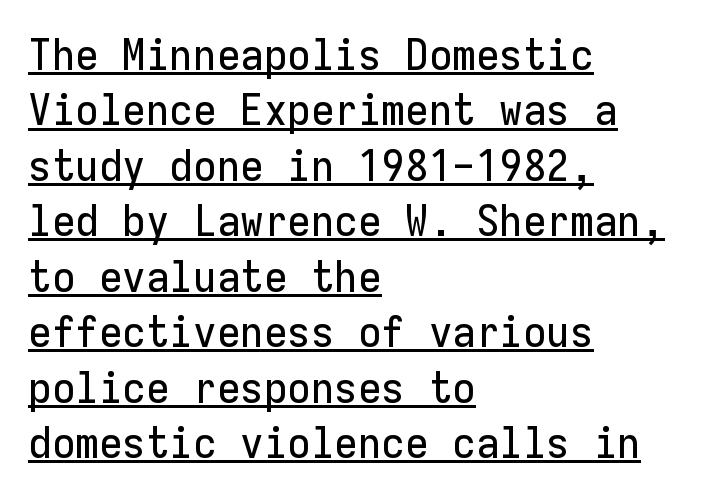
The image shows 43 px sans-serif type, upright, monospaced; set left-aligned, normal line spacing (1.29x), normal letter spacing, underlined; low stroke contrast and a medium x-height.
